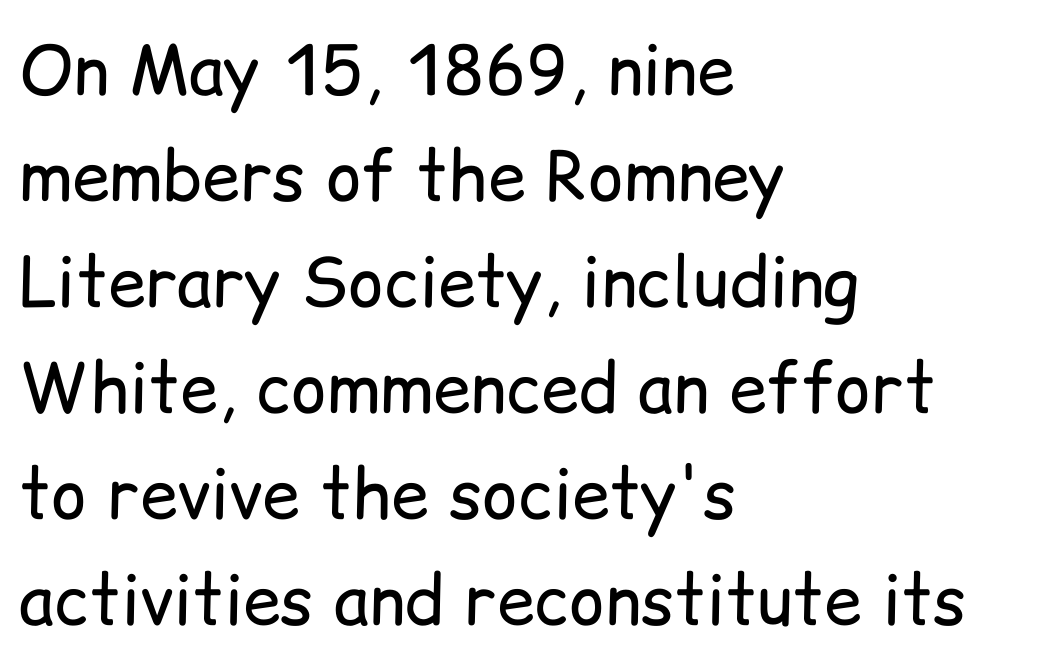
{"serif": "no", "italic": "no", "bold": "no", "weight": "regular", "width": "normal", "stroke_contrast": "low", "x_height": "medium", "monospaced": "no", "underline": "no", "align": "left", "line_spacing": "normal", "line_spacing_ratio": 1.56, "letter_spacing": "normal", "letter_spacing_em": 0.0, "glyph_px": 68}
